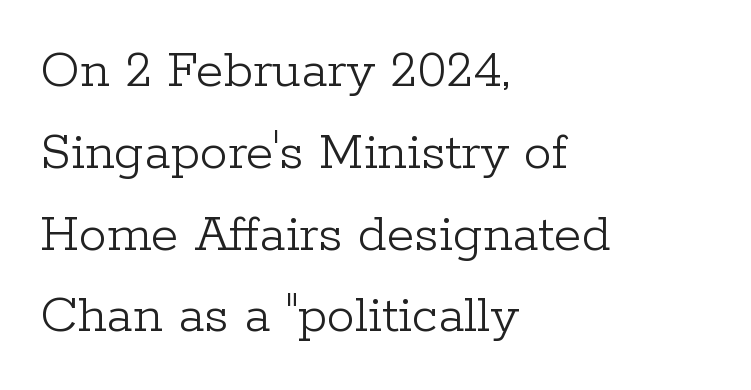
The image shows 56 px light serif type, upright; set left-aligned, normal line spacing (1.46x), normal letter spacing, not underlined; low stroke contrast and a medium x-height.
